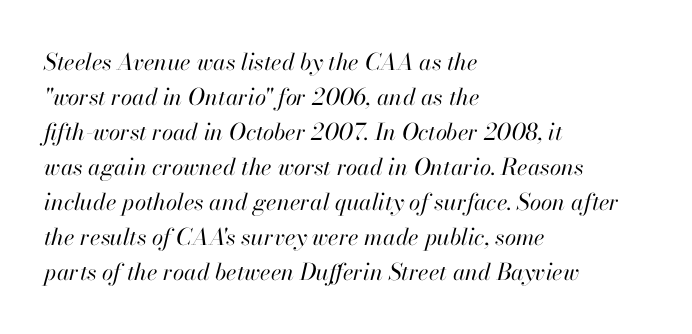
Visually the block forms a straight wall on the left and a jagged coastline on the right. Counters stay open thanks to moderate or lighter strokes. Compared with ordinary roman type, these characters are visibly tilted. Horizontal bands of white between lines are of average thickness.
